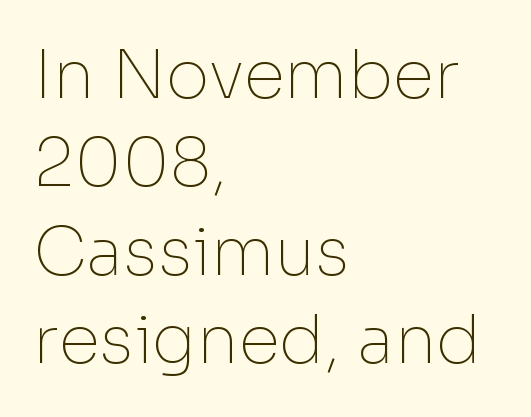
Q: Is the text bold? A: No.
Q: Is the text italic (slanted)? A: No, it is upright.
Q: Is the typeface a serif or a sans-serif typeface? A: Sans-serif.
Q: Is the text underlined? A: No.
Q: How is the paragraph aligned? A: Left-aligned.
Q: Is the spacing between letters normal or unusually wide? A: Normal.
Q: Is the spacing between lines tight, normal or loose? A: Normal.
Q: Width (condensed, normal, or wide)? A: Normal.
Q: Stroke contrast? A: Low.
Q: x-height? A: Medium.
Q: Monospaced? A: No.
